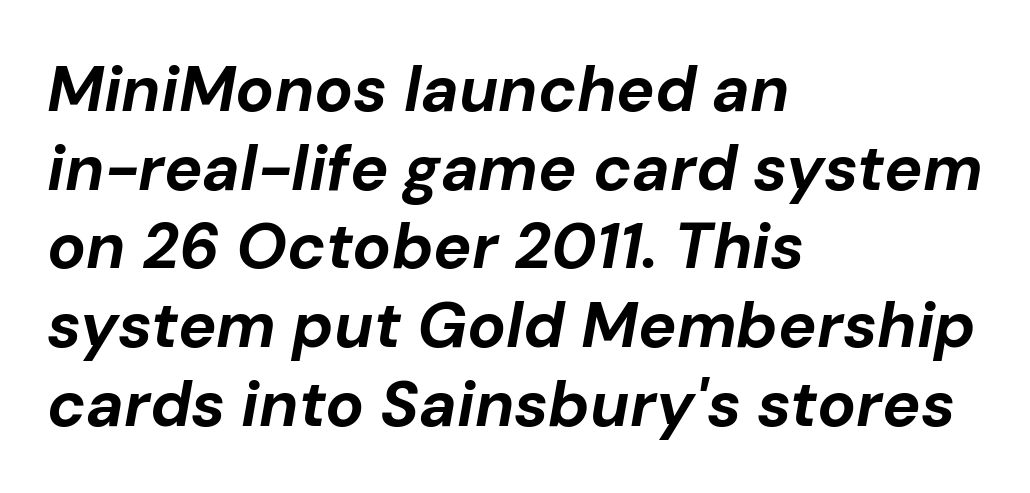
The image shows 64 px bold type, italic (leaning right); set left-aligned, line spacing 1.23x, normal letter spacing, not underlined; low stroke contrast and a medium x-height.
